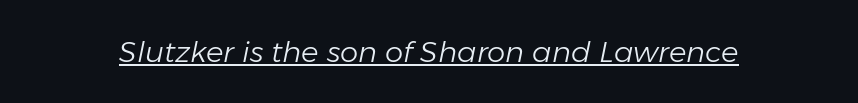
{"italic": "yes", "lean": "right", "slant_degrees": 11, "bold": "no", "weight": "light", "width": "normal", "stroke_contrast": "low", "x_height": "medium", "monospaced": "no", "underline": "yes", "letter_spacing": "normal", "letter_spacing_em": 0.0, "glyph_px": 29}
